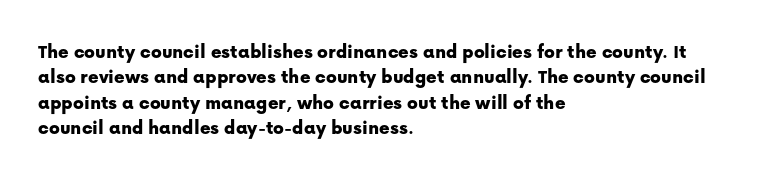
The image shows 20 px text type, upright; set left-aligned, normal line spacing (1.27x), normal letter spacing, not underlined.
